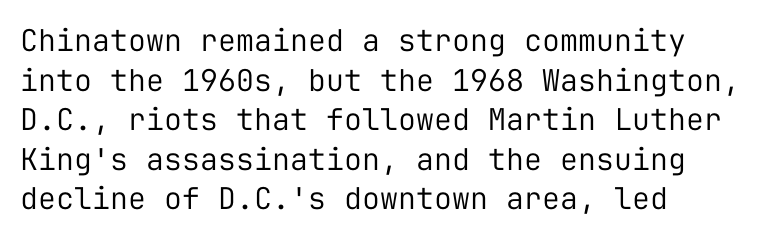
A light-to-regular cut is what we see here. Evenly set lines give the paragraph a standard silhouette. The paragraph has a hard left edge and a soft right edge. Unlike italic type, these characters show no tilt at all. Nope, no serifs anywhere on these letters. These lines are rendered in a fixed-pitch font.
